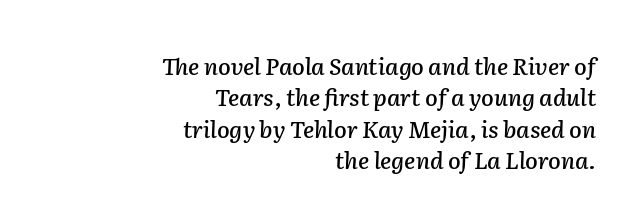
Q: Is the text italic (slanted)? A: Yes, it leans right by about 2 degrees.
Q: Is the text underlined? A: No.
Q: How is the paragraph aligned? A: Right-aligned.
Q: Is the spacing between letters normal or unusually wide? A: Normal.
Q: Is the spacing between lines tight, normal or loose? A: Normal.
